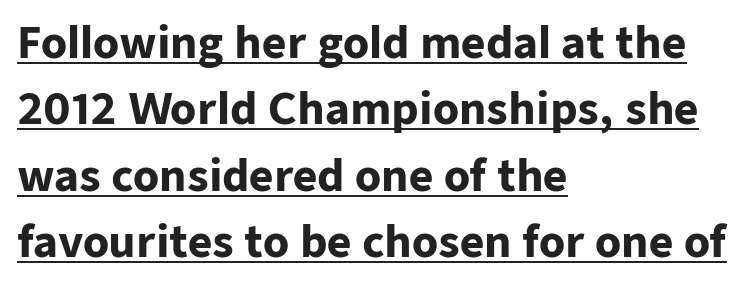
Q: Is the text bold? A: Yes.
Q: Is the text italic (slanted)? A: No, it is upright.
Q: Is the typeface a serif or a sans-serif typeface? A: Sans-serif.
Q: Is the text underlined? A: Yes.
Q: How is the paragraph aligned? A: Left-aligned.
Q: Is the spacing between letters normal or unusually wide? A: Normal.
Q: Is the spacing between lines tight, normal or loose? A: Normal.
Q: Width (condensed, normal, or wide)? A: Normal.
Q: Stroke contrast? A: Low.
Q: x-height? A: Medium.
Q: Monospaced? A: No.
